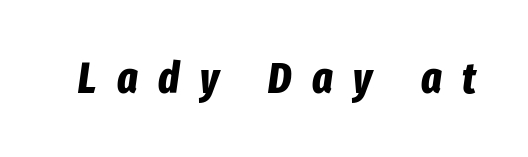
These lines are rendered in a variable-pitch font. Short note: letters widely spaced. Rule under the text: the space is simply empty. Look at the stroke-to-counter ratio: heavy, a bold. The axis of the letterforms is tilted away from vertical.
